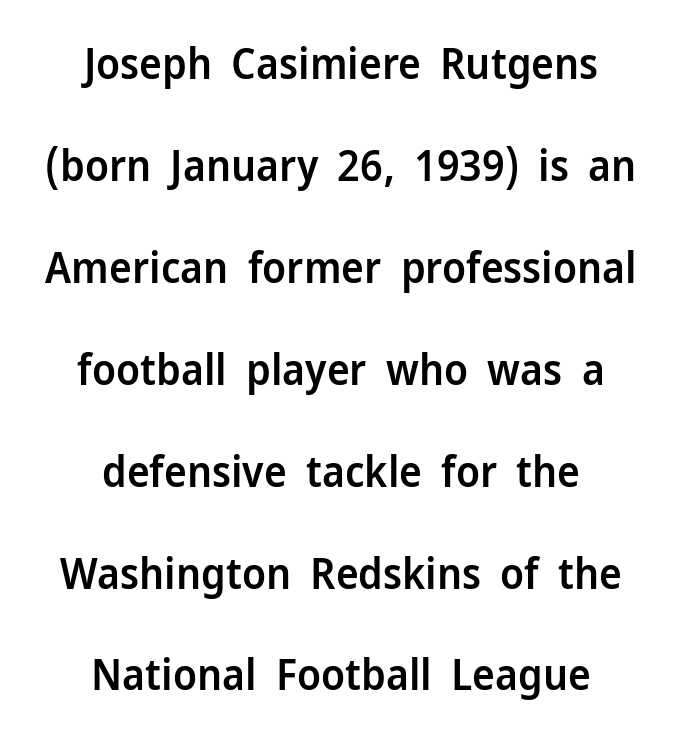
The passage shown is typeset with a sans-serif family. Rendered with straight, roman letterforms. The glyphs are unaccompanied by any horizontal stroke below them. Emphasis by weight is partial: semibold. Loosely led — the rows are spread out.
